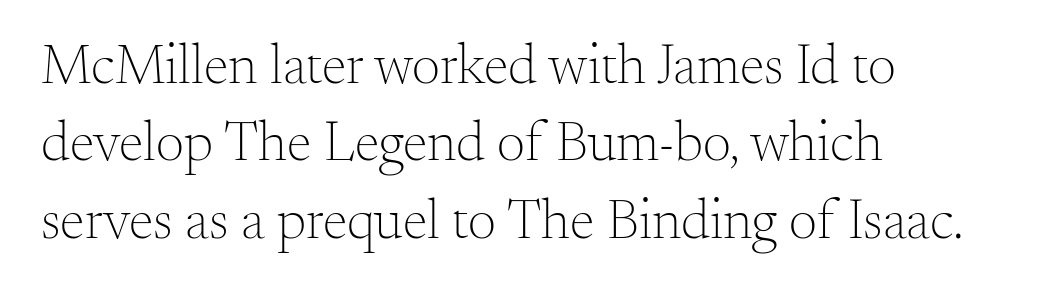
The gaps between neighbouring characters are ordinary and unremarkable. Yep, those are serifs on the letters. The rendering uses a moderate line-height, typical for paragraphs. The axis of the letterforms is exactly vertical. Caption: multi-line text, flush left, ragged right.
